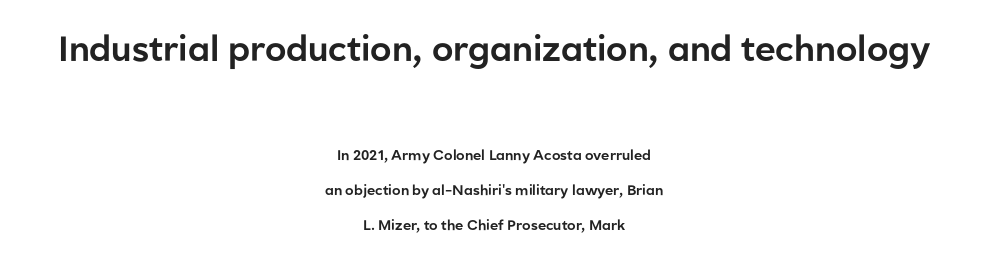
{"serif": "no", "italic": "no", "width": "normal", "stroke_contrast": "low", "x_height": "medium", "monospaced": "no", "underline": "no", "align": "center", "line_spacing": "loose", "line_spacing_ratio": 2.49, "letter_spacing": "normal", "letter_spacing_em": 0.0, "larger_block": "first", "size_ratio": 2.5, "glyph_px": 35}
